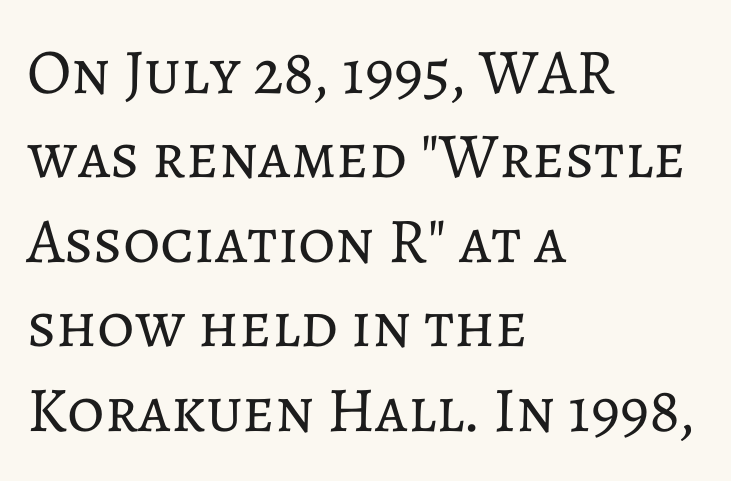
Q: Is the text bold? A: No.
Q: Is the text italic (slanted)? A: No, it is upright.
Q: Is the text underlined? A: No.
Q: How is the paragraph aligned? A: Left-aligned.
Q: Is the spacing between letters normal or unusually wide? A: Normal.
Q: Is the spacing between lines tight, normal or loose? A: Normal.
Q: Width (condensed, normal, or wide)? A: Normal.
Q: Stroke contrast? A: Low.
Q: x-height? A: Medium.
Q: Monospaced? A: No.
